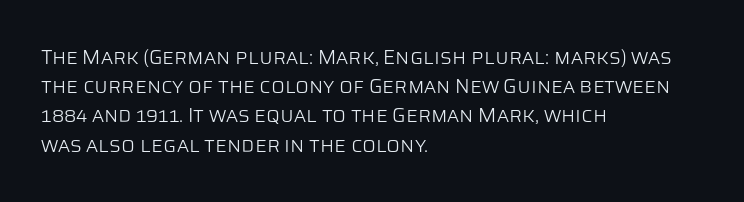
{"italic": "no", "bold": "no", "underline": "no", "align": "left", "line_spacing": "normal", "line_spacing_ratio": 1.46, "letter_spacing": "normal", "letter_spacing_em": 0.0, "glyph_px": 20}
